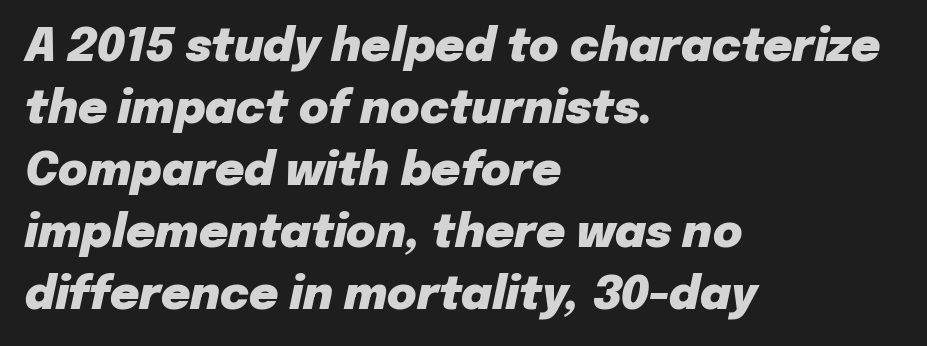
Q: Is the text bold? A: Yes.
Q: Is the text italic (slanted)? A: Yes, it leans right by about 12 degrees.
Q: Is the text underlined? A: No.
Q: How is the paragraph aligned? A: Left-aligned.
Q: Is the spacing between letters normal or unusually wide? A: Normal.
Q: Is the spacing between lines tight, normal or loose? A: Normal.
Q: Width (condensed, normal, or wide)? A: Normal.
Q: Stroke contrast? A: Low.
Q: x-height? A: Medium.
Q: Monospaced? A: No.
